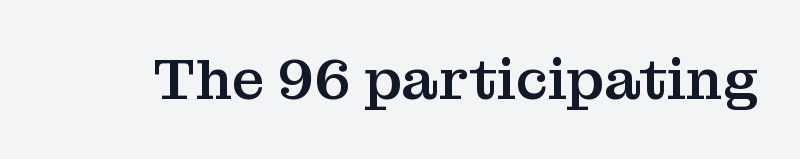
{"serif": "yes", "italic": "no", "width": "normal", "stroke_contrast": "medium", "x_height": "medium", "monospaced": "no", "underline": "no", "letter_spacing": "normal", "letter_spacing_em": 0.0, "glyph_px": 58}
